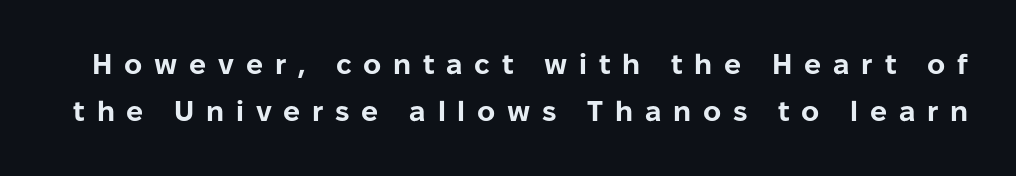
Posture: upright roman. No word sits above an underline. Varying glyph widths throughout — classic text-font behaviour. The line texture is sparse and dotted thanks to wide tracking. This block has exactly the height ordinary leading produces.
